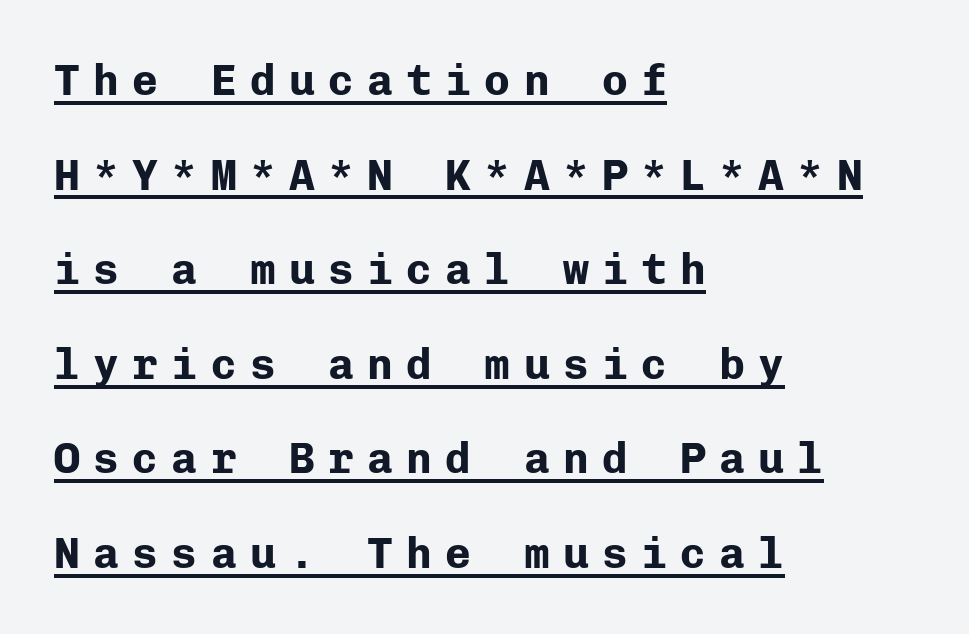
Q: Is the text bold? A: Yes.
Q: Is the text italic (slanted)? A: No, it is upright.
Q: Is the typeface a serif or a sans-serif typeface? A: Sans-serif.
Q: Is the text underlined? A: Yes.
Q: How is the paragraph aligned? A: Left-aligned.
Q: Is the spacing between letters normal or unusually wide? A: Unusually wide.
Q: Is the spacing between lines tight, normal or loose? A: Loose.
Q: Width (condensed, normal, or wide)? A: Normal.
Q: Stroke contrast? A: Low.
Q: x-height? A: Medium.
Q: Monospaced? A: Yes.
